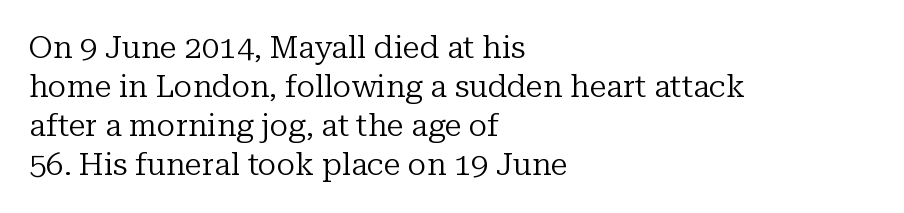
{"serif": "yes", "italic": "no", "bold": "no", "weight": "regular", "width": "normal", "stroke_contrast": "low", "x_height": "medium", "monospaced": "no", "underline": "no", "align": "left", "line_spacing": "normal", "line_spacing_ratio": 1.26, "letter_spacing": "normal", "letter_spacing_em": 0.0, "glyph_px": 31}
